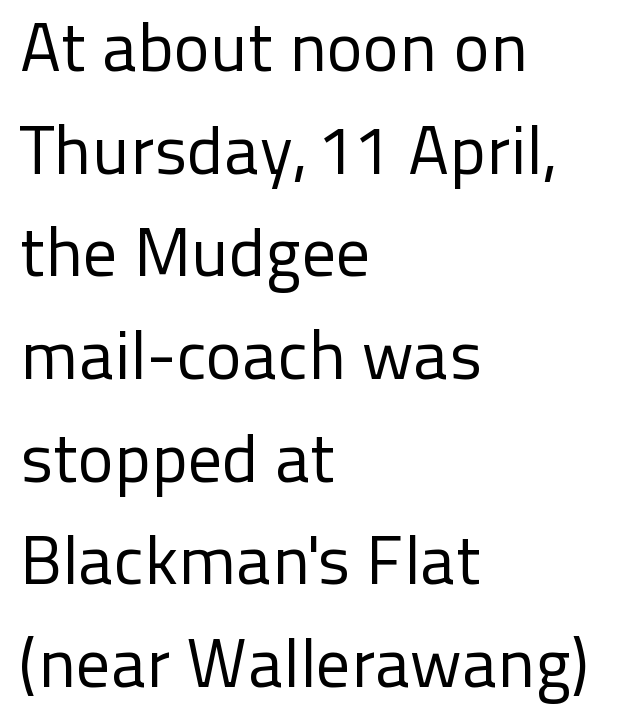
The zone under the glyphs is completely vacant. The rows are spaced the way most documents space them. The type sits square on the baseline with zero lean. The paragraph shown leans on its left margin.
